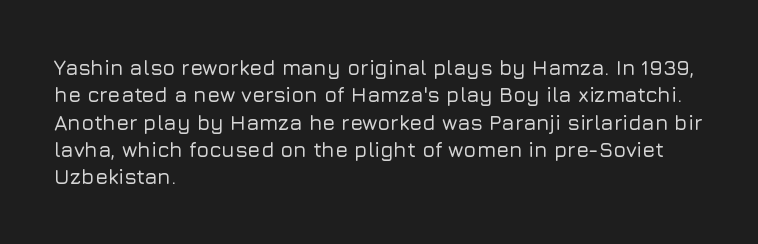
You could call the tracking neutral — neither tight nor loose. Honestly, there is no underline to notice here at all. This is roman type, the default non-slanted kind. Compared with a centered layout, this one pins lines to the left instead. Interline gaps are of average width in this sample.
